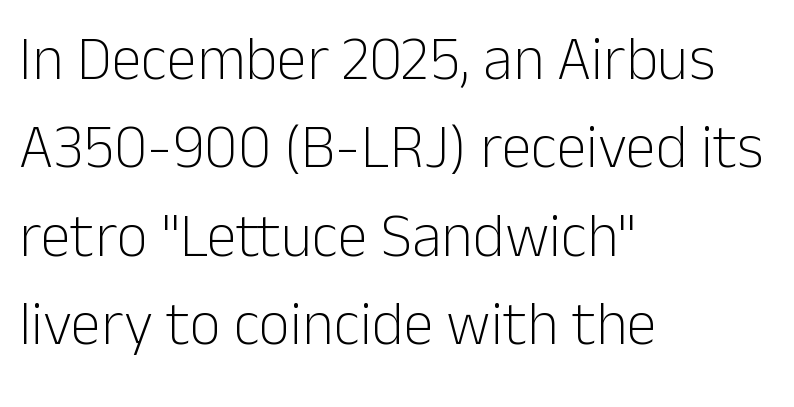
The image shows 61 px light sans-serif type, upright; set left-aligned, normal line spacing (1.45x), normal letter spacing, not underlined; low stroke contrast and a medium x-height.
